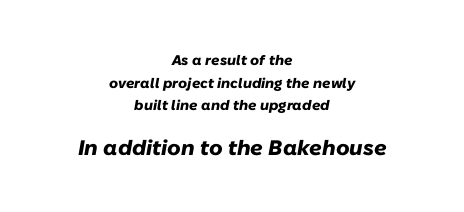
The later block is typeset at a bigger size than the earlier block. Bare-footed words on every line. A dark, heavy texture on the line: the type is bold. If you folded the block vertically in half, each line would mirror itself in length. Nothing unusual about the tracking: characters are spaced as the font intends. The typography opts for an oblique posture over an upright one.
